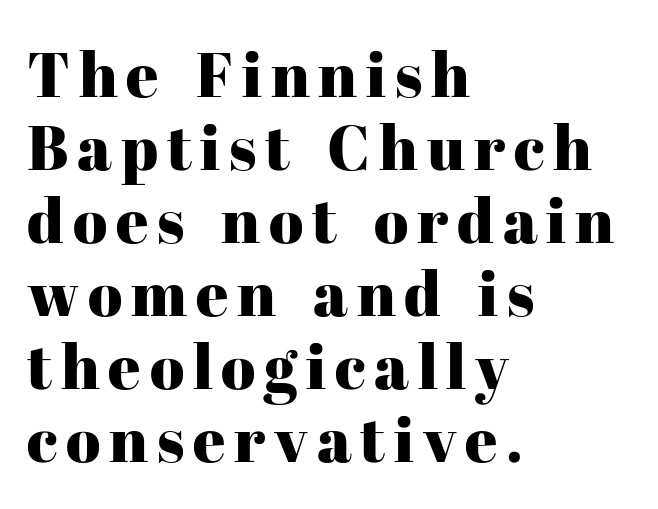
The image shows 63 px serif type, upright; set left-aligned, line spacing 1.16x, not underlined; high stroke contrast and a medium x-height.
